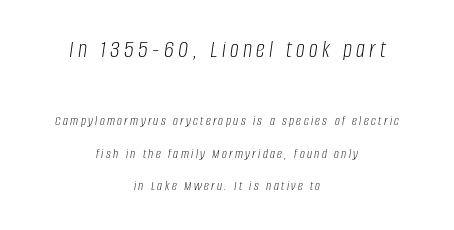
The image shows 25 px text type, italic (leaning right); set centered, loose line spacing (2.33x), not underlined; the first (top) block is 1.79x larger.
